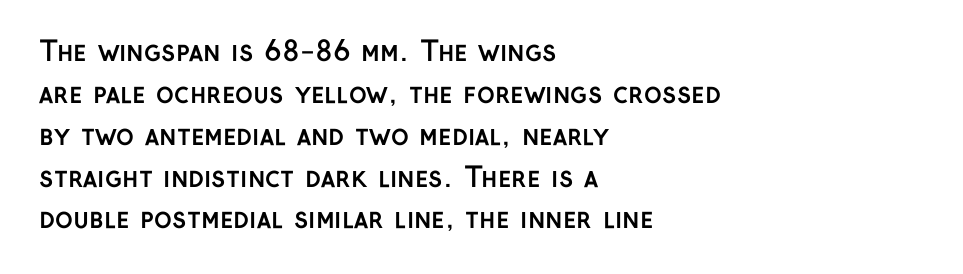
{"italic": "no", "bold": "yes", "underline": "no", "align": "left", "line_spacing": "normal", "line_spacing_ratio": 1.55, "letter_spacing": "normal", "letter_spacing_em": 0.0, "glyph_px": 27}
